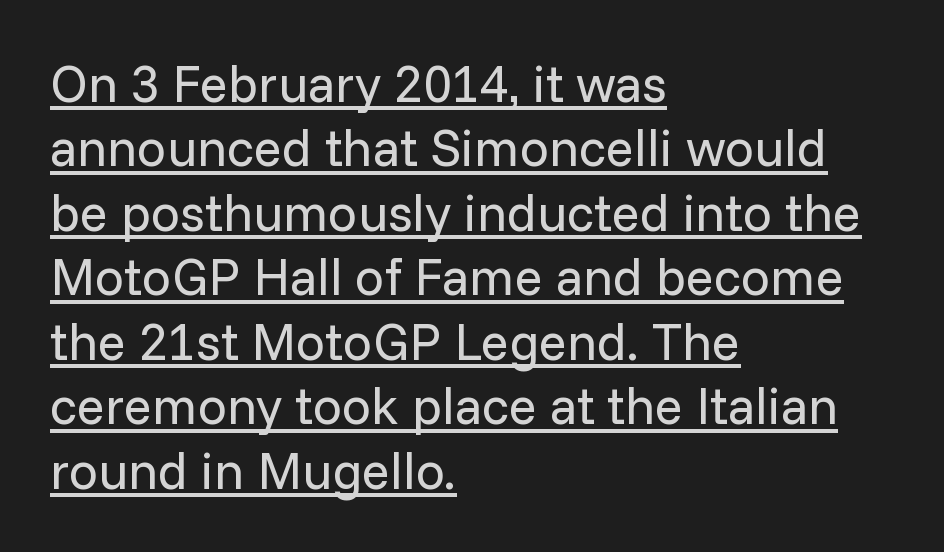
The image shows 52 px regular-weight sans-serif type, upright; set left-aligned, line spacing 1.24x, normal letter spacing, underlined; low stroke contrast and a medium x-height.
